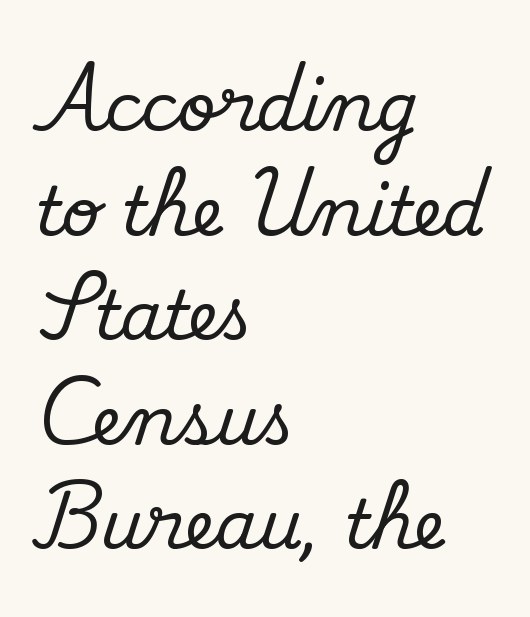
The image shows 67 px serif type; set left-aligned, normal line spacing (1.56x), normal letter spacing, not underlined; medium stroke contrast and a small x-height.
